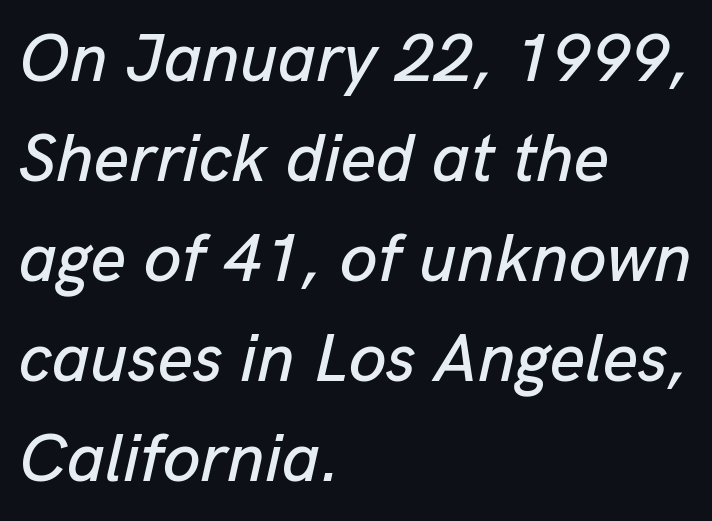
{"italic": "yes", "lean": "right", "slant_degrees": 13, "width": "normal", "stroke_contrast": "low", "x_height": "medium", "monospaced": "no", "underline": "no", "align": "left", "line_spacing": "normal", "line_spacing_ratio": 1.47, "letter_spacing": "normal", "letter_spacing_em": 0.0, "glyph_px": 68}
